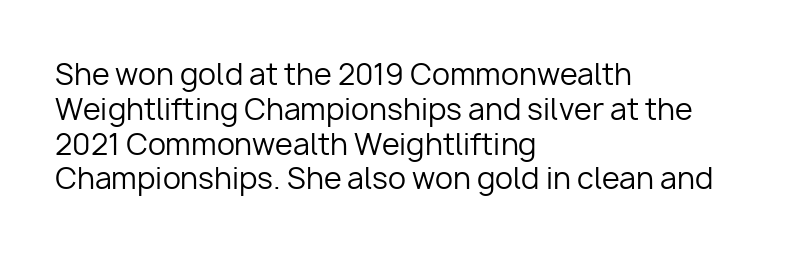
Font category for this specimen: sans-serif. The cut favours lightness, reaching ordinary text weight at its darkest. The type is set solid horizontally, with unmodified tracking. The letters stand straight up with perfectly vertical stems. The zone under the glyphs is completely vacant. Varying glyph widths throughout — classic text-font behaviour.
